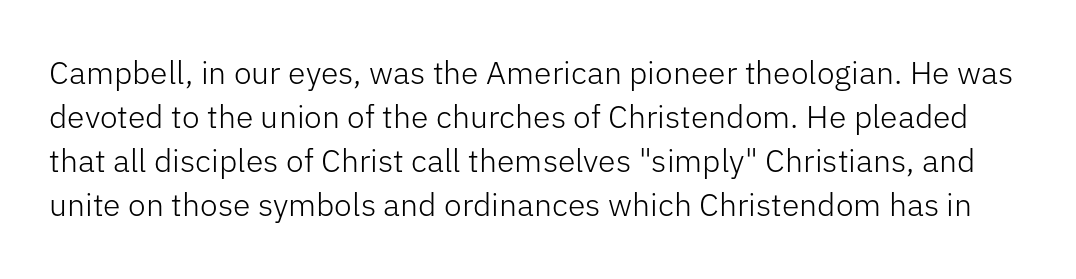
The image shows 32 px light sans-serif type, upright; set normal line spacing (1.37x), normal letter spacing, not underlined; low stroke contrast and a medium x-height.
